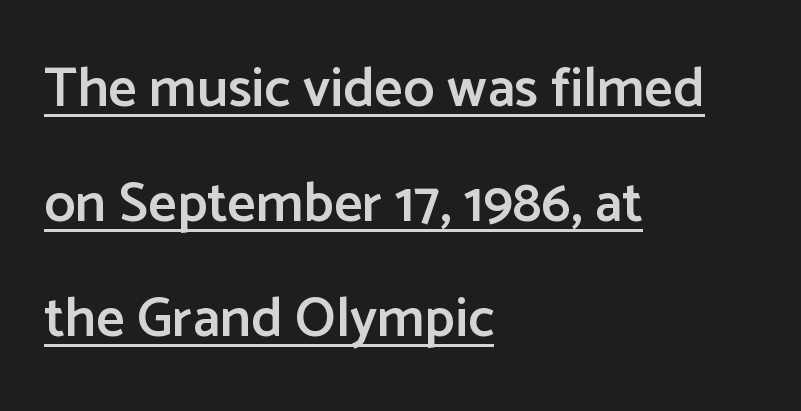
{"serif": "no", "italic": "no", "bold": "semi", "weight": "semibold", "width": "normal", "stroke_contrast": "low", "x_height": "medium", "monospaced": "no", "underline": "yes", "align": "left", "line_spacing": "loose", "line_spacing_ratio": 2.05, "letter_spacing": "normal", "letter_spacing_em": 0.0, "glyph_px": 56}
